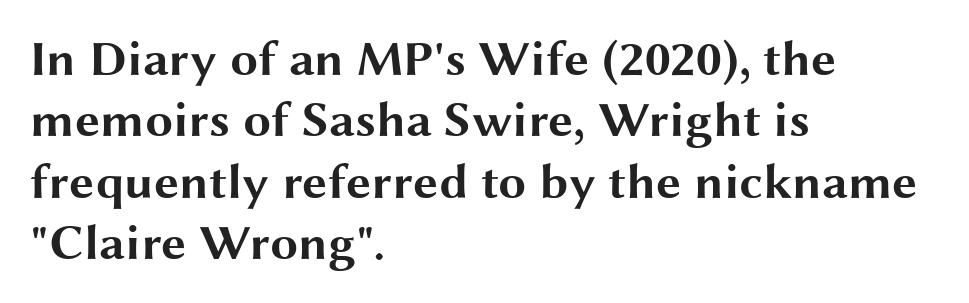
Q: Is the text bold? A: Yes.
Q: Is the text italic (slanted)? A: No, it is upright.
Q: Is the typeface a serif or a sans-serif typeface? A: Sans-serif.
Q: Is the text underlined? A: No.
Q: How is the paragraph aligned? A: Left-aligned.
Q: Is the spacing between letters normal or unusually wide? A: Normal.
Q: Width (condensed, normal, or wide)? A: Wide.
Q: Stroke contrast? A: Medium.
Q: x-height? A: Medium.
Q: Monospaced? A: No.
